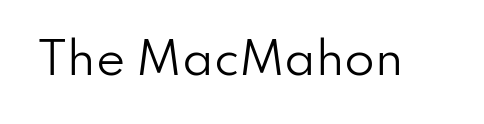
{"serif": "no", "italic": "no", "bold": "no", "weight": "regular", "width": "normal", "stroke_contrast": "low", "x_height": "small", "monospaced": "no", "underline": "no", "letter_spacing": "normal", "letter_spacing_em": 0.0, "glyph_px": 44}
